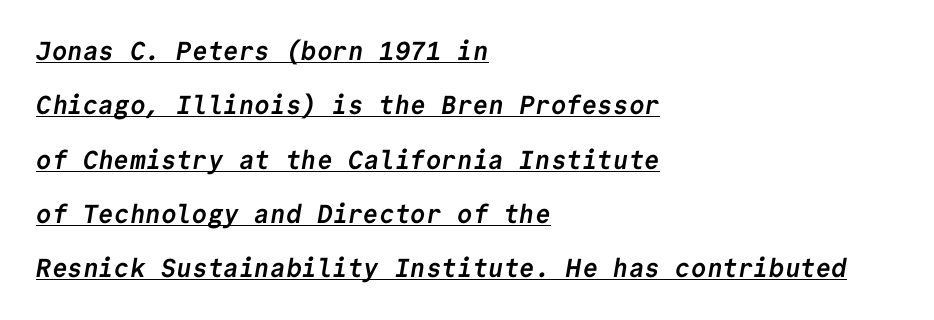
What decoration does the sample have? An underline. Letter spacing: default. This is heavy type, rendered in bold. Is there much room between lines? Yes — plenty of vertical air separates them.
